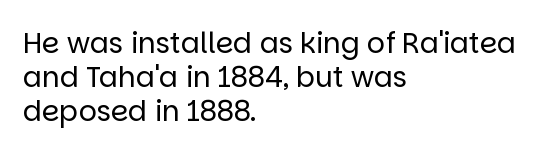
Q: Is the text bold? A: No.
Q: Is the text italic (slanted)? A: No, it is upright.
Q: Is the typeface a serif or a sans-serif typeface? A: Sans-serif.
Q: Is the text underlined? A: No.
Q: How is the paragraph aligned? A: Left-aligned.
Q: Is the spacing between letters normal or unusually wide? A: Normal.
Q: Width (condensed, normal, or wide)? A: Normal.
Q: Stroke contrast? A: Low.
Q: x-height? A: Large.
Q: Monospaced? A: No.
